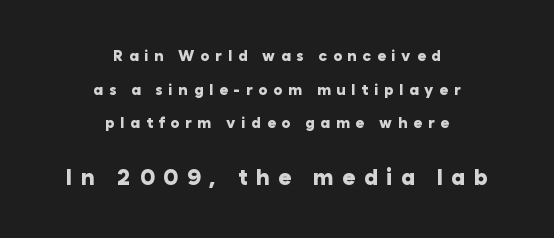
Q: Is the text bold? A: Yes.
Q: Is the text italic (slanted)? A: No, it is upright.
Q: Is the text underlined? A: No.
Q: How is the paragraph aligned? A: Centered.
Q: Is the spacing between letters normal or unusually wide? A: Unusually wide.
Q: Is the spacing between lines tight, normal or loose? A: Loose.
Q: Which block of text is set in a larger size, the first (top) or the second (bottom)? A: The second (bottom) one.
